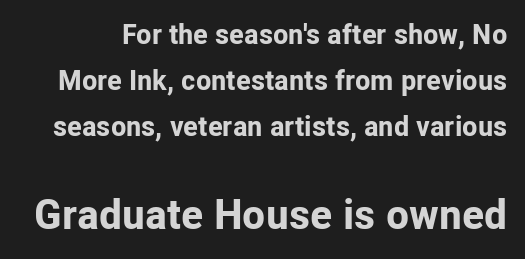
{"serif": "no", "italic": "no", "bold": "yes", "weight": "bold", "width": "normal", "stroke_contrast": "low", "x_height": "medium", "monospaced": "no", "underline": "no", "line_spacing": "normal", "line_spacing_ratio": 1.65, "letter_spacing": "normal", "letter_spacing_em": 0.0, "larger_block": "second", "size_ratio": 1.5, "glyph_px": 42}
